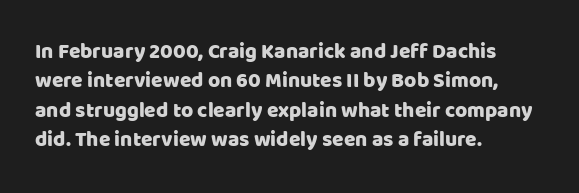
If you drew a ruler down the left edge, every line would touch it. The foot of each line stays bare and open. What's the leading like? Ordinary, nothing unusual. The axis of the letterforms is exactly vertical. Observe the ordinary spacing: letters are neighbours, not strangers.
